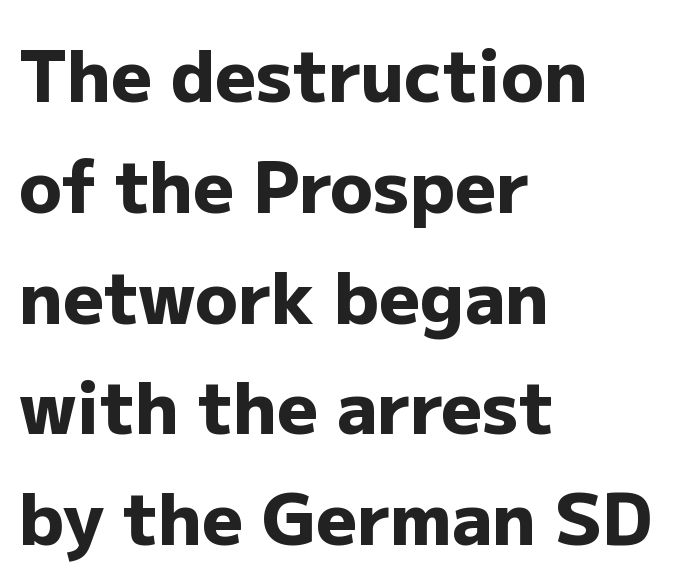
Q: Is the text bold? A: Yes.
Q: Is the text italic (slanted)? A: No, it is upright.
Q: Is the typeface a serif or a sans-serif typeface? A: Sans-serif.
Q: Is the text underlined? A: No.
Q: How is the paragraph aligned? A: Left-aligned.
Q: Is the spacing between letters normal or unusually wide? A: Normal.
Q: Is the spacing between lines tight, normal or loose? A: Normal.
Q: Width (condensed, normal, or wide)? A: Normal.
Q: Stroke contrast? A: Low.
Q: x-height? A: Medium.
Q: Monospaced? A: No.
